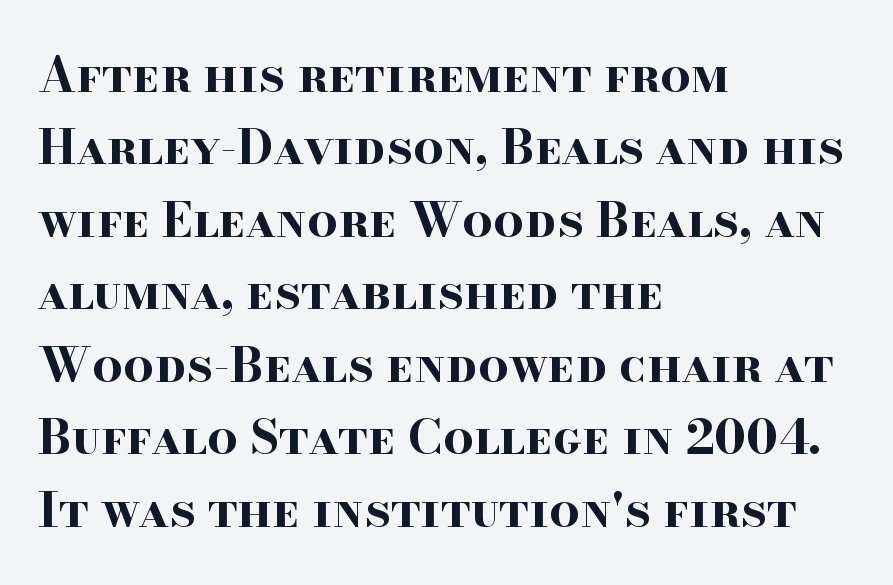
Compared with typical paragraphs, the rows here are spaced about the same. In CSS terms this would be text-align: left. Heft: maximum for text — a bold. The line texture is even and compact thanks to regular tracking. The font's upright variant was chosen for this text.
